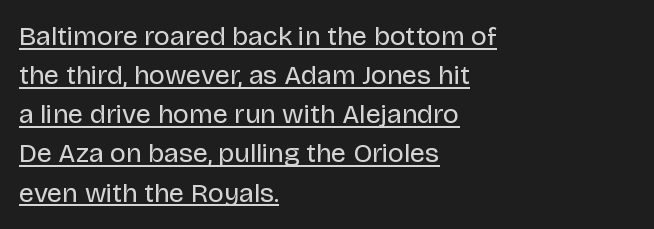
{"italic": "no", "bold": "no", "underline": "yes", "align": "left", "line_spacing": "normal", "line_spacing_ratio": 1.45, "letter_spacing": "normal", "letter_spacing_em": 0.0, "glyph_px": 27}
